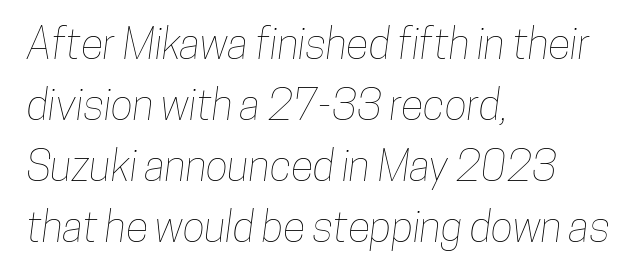
{"width": "condensed", "stroke_contrast": "low", "x_height": "medium", "monospaced": "no", "underline": "no", "align": "left", "line_spacing": "normal", "line_spacing_ratio": 1.45, "letter_spacing": "normal", "letter_spacing_em": 0.0, "glyph_px": 42}
